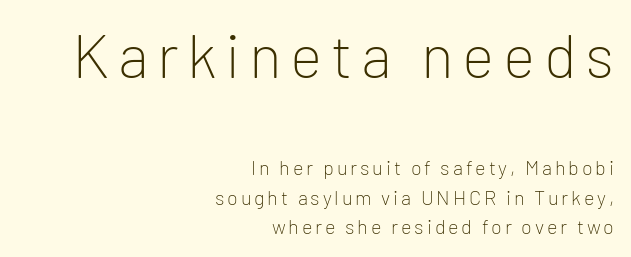
The image shows 61 px light sans-serif type, upright; set right-aligned, normal line spacing (1.47x), not underlined; the first (top) block is 3.05x larger; low stroke contrast and a medium x-height.
